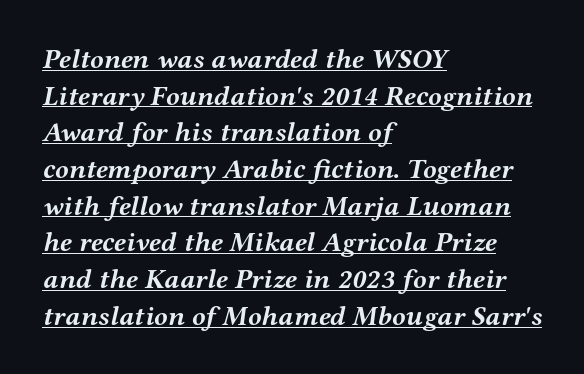
{"serif": "yes", "italic": "yes", "lean": "right", "slant_degrees": 12, "bold": "yes", "weight": "semibold", "width": "wide", "stroke_contrast": "medium", "x_height": "medium", "monospaced": "no", "underline": "yes", "align": "left", "line_spacing": "normal", "line_spacing_ratio": 1.31, "letter_spacing": "normal", "letter_spacing_em": 0.0, "glyph_px": 28}
